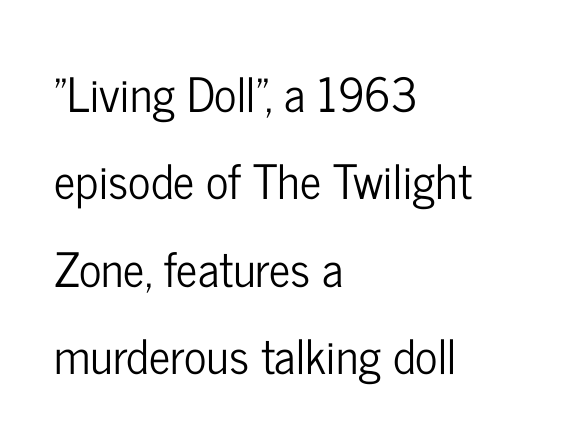
Are there feet on the stems? There aren't — it's a sans. Here the designer chose a conventional face with non-uniform glyph widths. A roman cut, with each character standing at attention. Underlining? Definitely not there. Tracking value appears to be zero — textbook default spacing. The text block is weighted toward the left margin, trailing off unevenly rightward.
